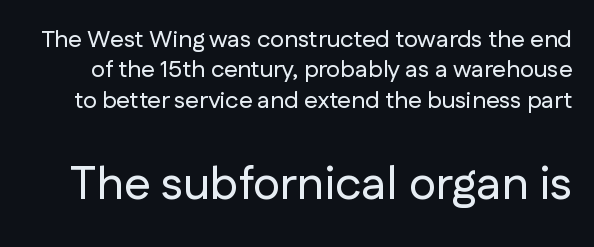
Q: Is the text italic (slanted)? A: No, it is upright.
Q: Is the typeface a serif or a sans-serif typeface? A: Sans-serif.
Q: Is the text underlined? A: No.
Q: Is the spacing between letters normal or unusually wide? A: Normal.
Q: Is the spacing between lines tight, normal or loose? A: Normal.
Q: Which block of text is set in a larger size, the first (top) or the second (bottom)? A: The second (bottom) one.
Q: Width (condensed, normal, or wide)? A: Normal.
Q: Stroke contrast? A: Low.
Q: x-height? A: Medium.
Q: Monospaced? A: No.
